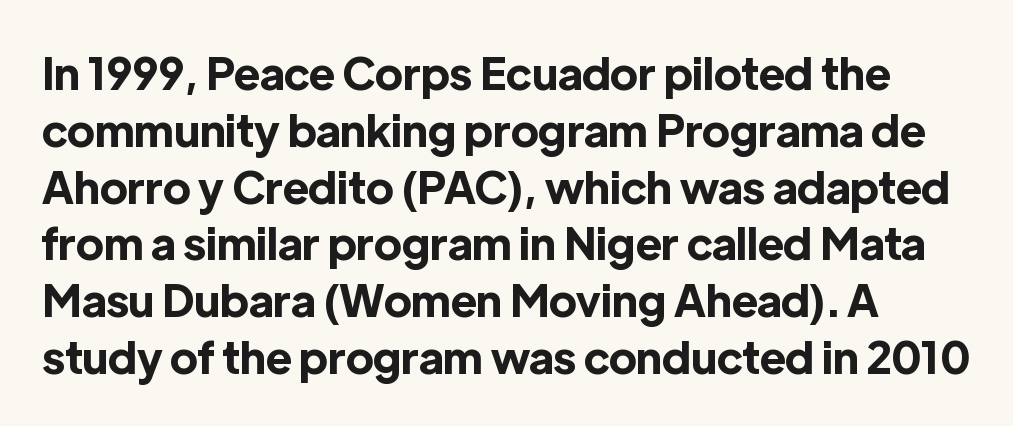
Q: Is the text bold? A: Yes.
Q: Is the text italic (slanted)? A: No, it is upright.
Q: Is the typeface a serif or a sans-serif typeface? A: Sans-serif.
Q: Is the text underlined? A: No.
Q: Is the spacing between letters normal or unusually wide? A: Normal.
Q: Is the spacing between lines tight, normal or loose? A: Normal.
Q: Width (condensed, normal, or wide)? A: Normal.
Q: x-height? A: Medium.
Q: Monospaced? A: No.
